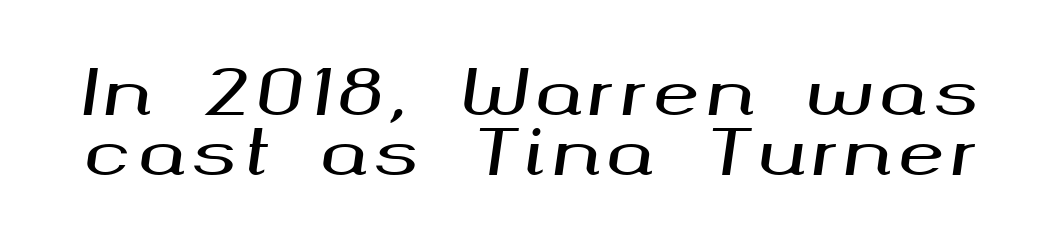
Tall strokes in this sample are angled rather than plumb. Do the characters align in a grid? No, the font is proportional. Summary of vertical rhythm: compact, with narrow interline spacing. Any mark beneath the type? The region is blank.
